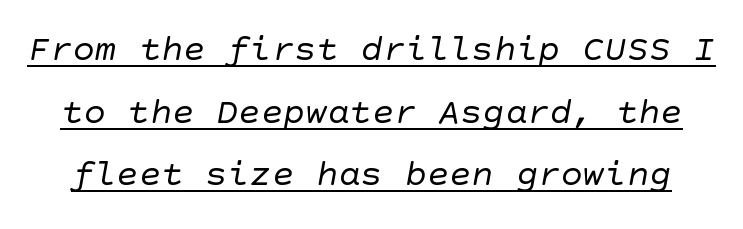
The image shows 37 px regular-weight sans-serif type; set normal line spacing (1.69x), normal letter spacing, underlined; low stroke contrast and a large x-height.
